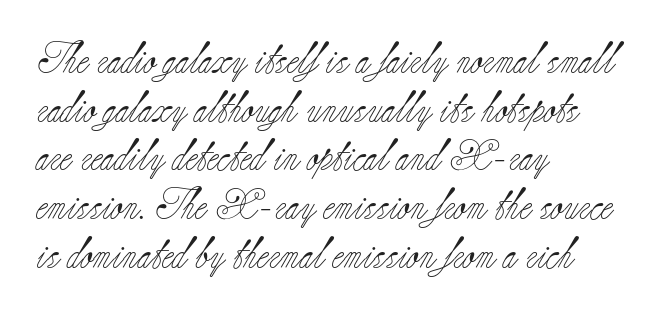
The image shows 31 px light serif type; set left-aligned, normal line spacing (1.57x), normal letter spacing, not underlined; low stroke contrast and a small x-height.
